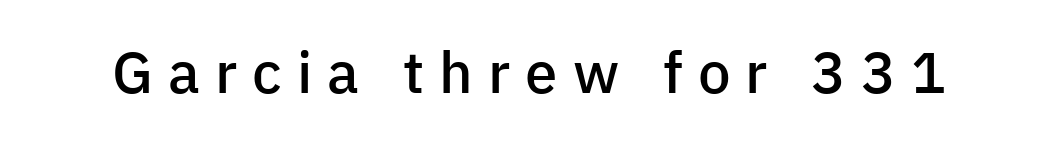
The image shows 58 px semibold sans-serif type, upright; set unusually wide letter spacing (+0.26 em), not underlined; low stroke contrast and a medium x-height.
